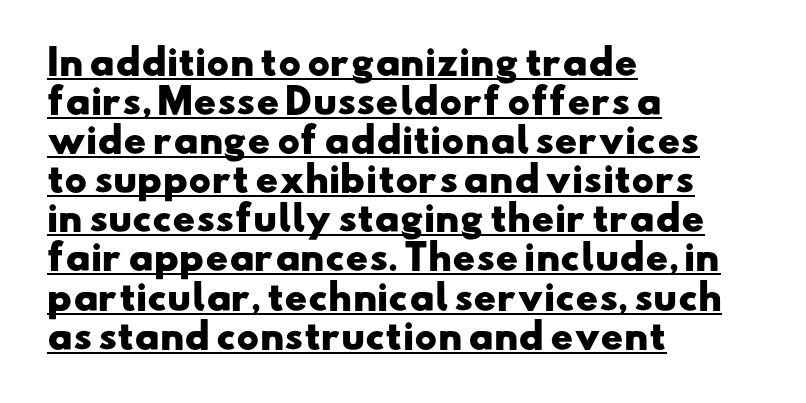
The setting favours the left margin, as ordinary paragraphs usually do. Set as a true bold cut, around the 700 mark. This sample has the flowing, uneven cadence of proportional lettering. Line spacing here is tight. Regarding serifs, this sample does without them. Students, observe the line beneath the letters — that is underlining.
